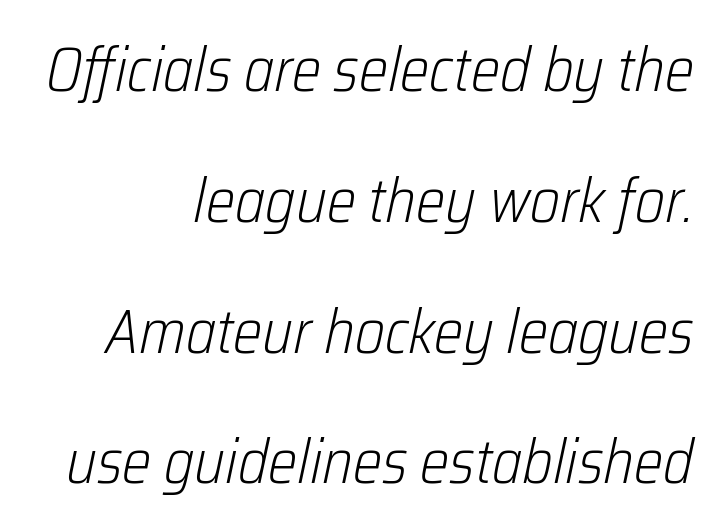
Q: Is the text bold? A: No.
Q: Is the text italic (slanted)? A: Yes, it leans right by about 12 degrees.
Q: Is the text underlined? A: No.
Q: How is the paragraph aligned? A: Right-aligned.
Q: Is the spacing between letters normal or unusually wide? A: Normal.
Q: Is the spacing between lines tight, normal or loose? A: Loose.
Q: Width (condensed, normal, or wide)? A: Condensed.
Q: Stroke contrast? A: Low.
Q: x-height? A: Medium.
Q: Monospaced? A: No.
